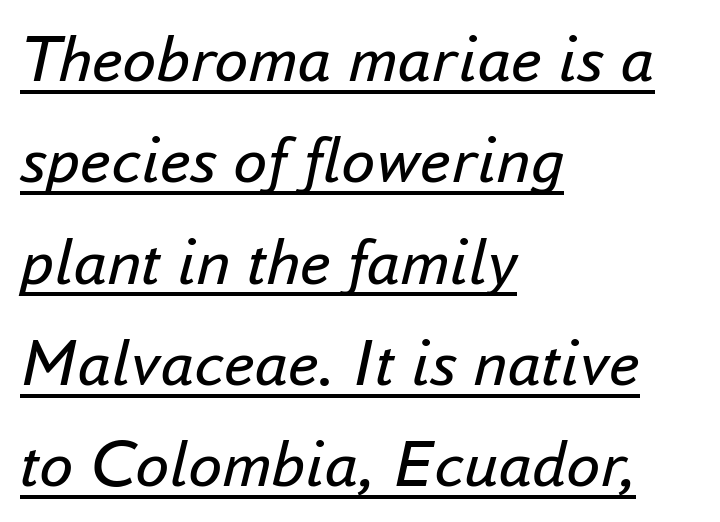
The image shows 68 px regular-weight type, italic (leaning right); set left-aligned, normal line spacing (1.49x), normal letter spacing, underlined; low stroke contrast and a small x-height.
